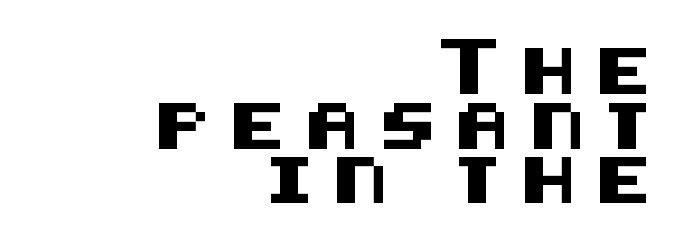
Teacher's note: observe the even right margin — that is flush-right alignment. Font category for this specimen: sans-serif. The words here are not underlined. The type sits square on the baseline with zero lean.
